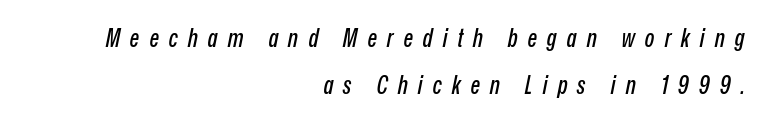
Q: Is the text italic (slanted)? A: Yes, it leans right by about 12 degrees.
Q: Is the text underlined? A: No.
Q: How is the paragraph aligned? A: Right-aligned.
Q: Is the spacing between letters normal or unusually wide? A: Unusually wide.
